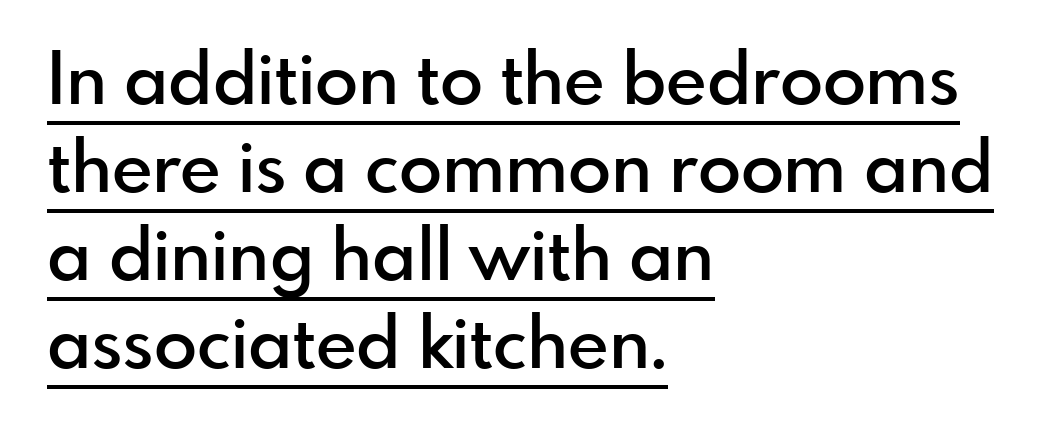
If you drew a line through each stem, it would be perfectly vertical. The passage shown is typeset with a sans-serif family. Here the designer chose a conventional face with non-uniform glyph widths. The face used here appears with an underline applied. If you drew a ruler down the left edge, every line would touch it.
